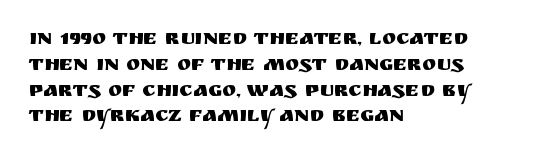
{"italic": "no", "underline": "no", "align": "left", "line_spacing_ratio": 1.23, "letter_spacing": "normal", "letter_spacing_em": 0.0, "glyph_px": 21}
